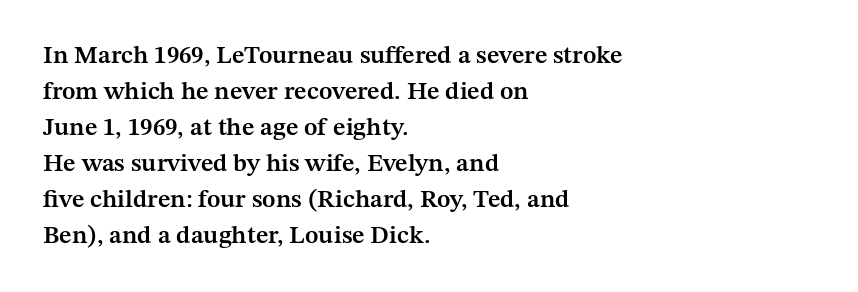
The image shows 25 px text type, upright; set left-aligned, normal line spacing (1.44x), normal letter spacing, not underlined.
